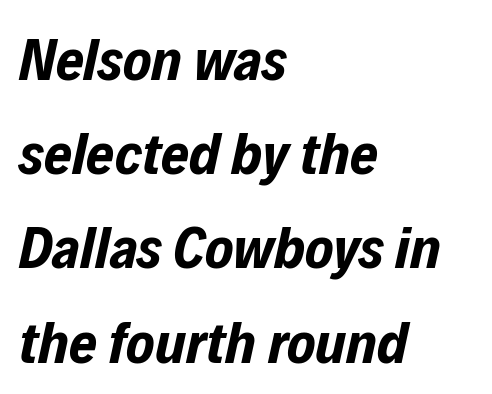
Lines of text with bare space underneath. The rendering anchors every line to the left-hand side. The axis of the letterforms is tilted away from vertical. The glyphs have the mass of a bold cut.
